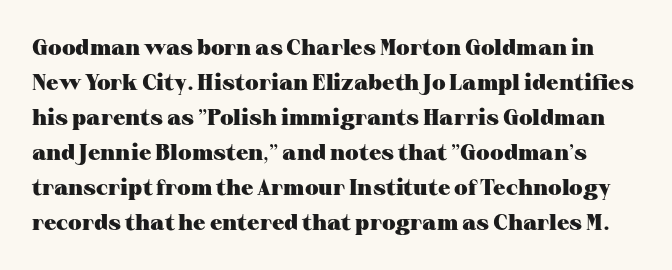
Q: Is the text bold? A: Yes.
Q: Is the text italic (slanted)? A: No, it is upright.
Q: Is the text underlined? A: No.
Q: Is the spacing between letters normal or unusually wide? A: Normal.
Q: Is the spacing between lines tight, normal or loose? A: Normal.
